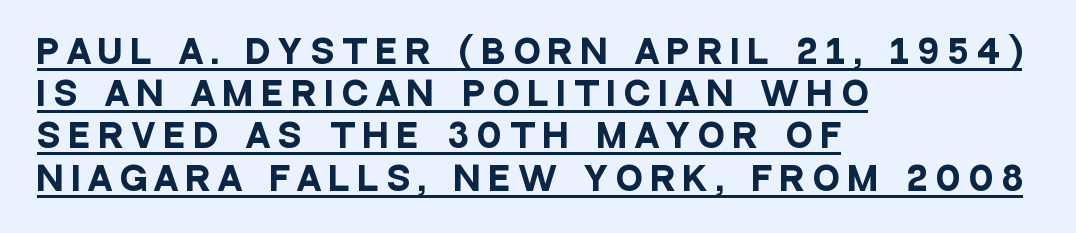
The image shows 32 px heavy, condensed sans-serif type, upright; set left-aligned, normal line spacing (1.32x), unusually wide letter spacing (+0.28 em), underlined; low stroke contrast and a large x-height.
